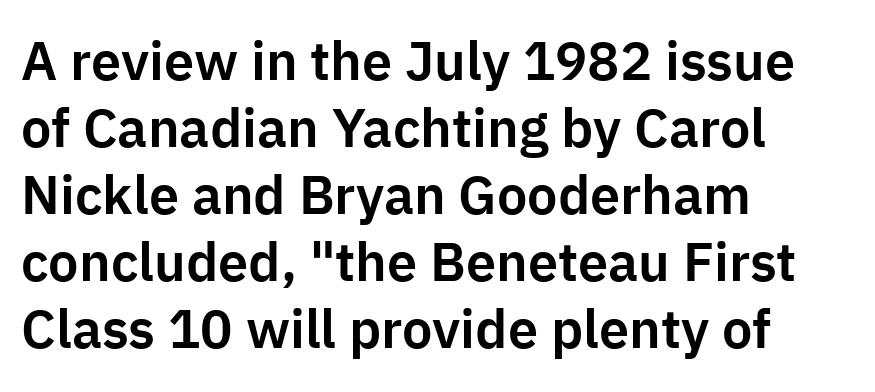
Italic? Not at all — the glyphs are vertical. Plain, unruled lines of type. Alignment: flush left. These lines are rendered in a variable-pitch font. In terms of letterform style, serifs are entirely absent. The gaps between neighbouring characters are ordinary and unremarkable.
